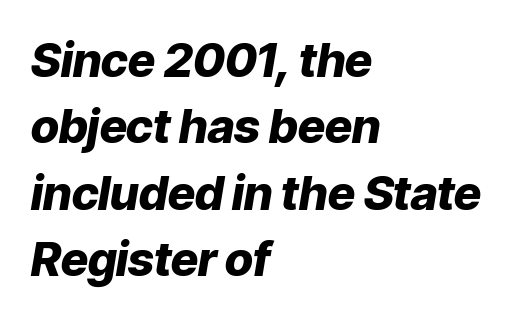
The image shows 47 px heavy type, italic (leaning right); set left-aligned, normal line spacing (1.41x), normal letter spacing, not underlined; low stroke contrast and a medium x-height.
